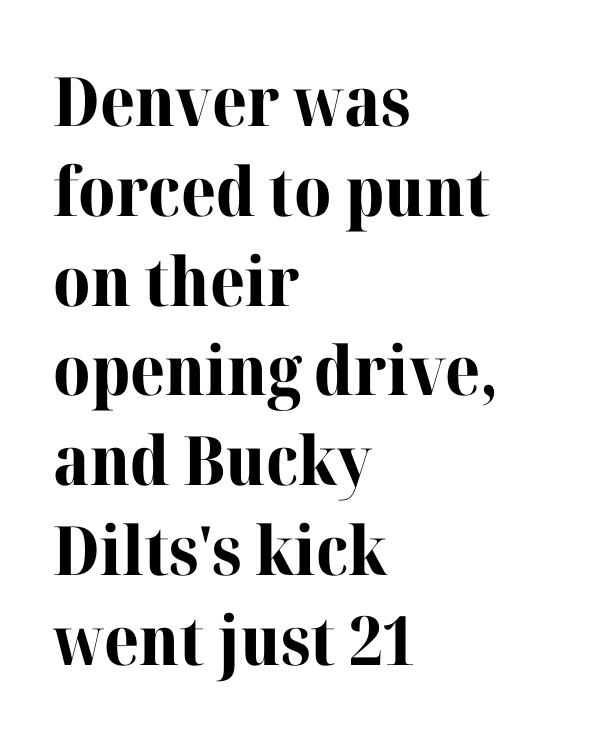
The type is set solid horizontally, with unmodified tracking. Regarding leading, the lines here are spaced in the standard way. A typesetter would call this proportional, since set widths differ per character. This sample uses a serif face. The font is running at its bold setting.
